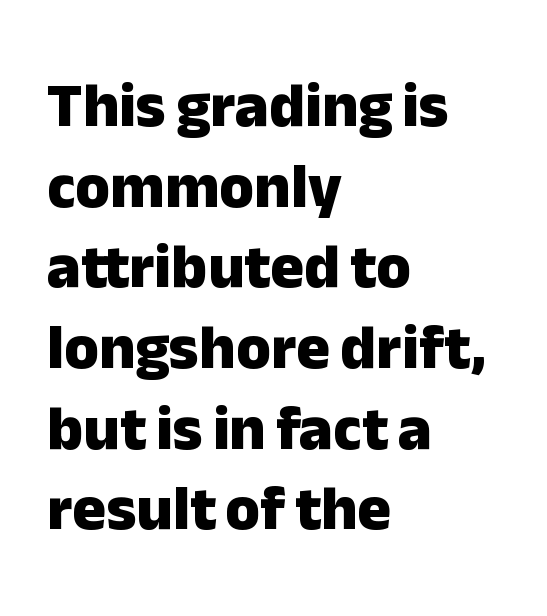
The passage shown is not underscored anywhere. Summary of vertical rhythm: regular, with standard interline spacing. Every character sits straight up, as roman type does. These words are printed bold, with thick strokes throughout. The face used here is rendered with its standard letterfit. The letters advance in unequal steps, a hallmark of proportional type.
